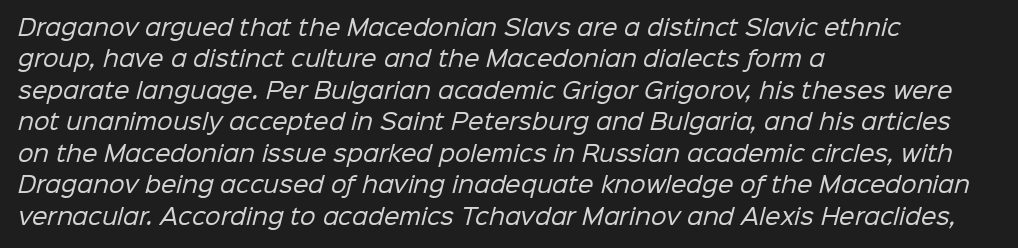
The image shows 22 px text type; set left-aligned, normal line spacing (1.43x), normal letter spacing, not underlined.
